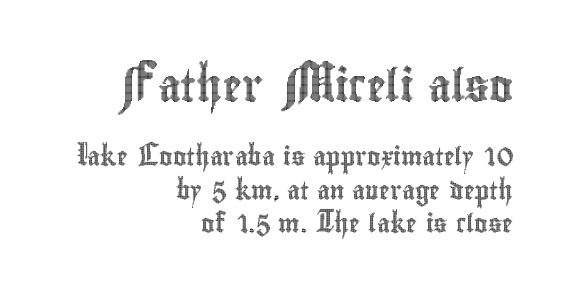
The image shows 32 px condensed type, upright; set right-aligned, line spacing 1.84x, normal letter spacing, not underlined; the first (top) block is 1.78x larger; a small x-height.
